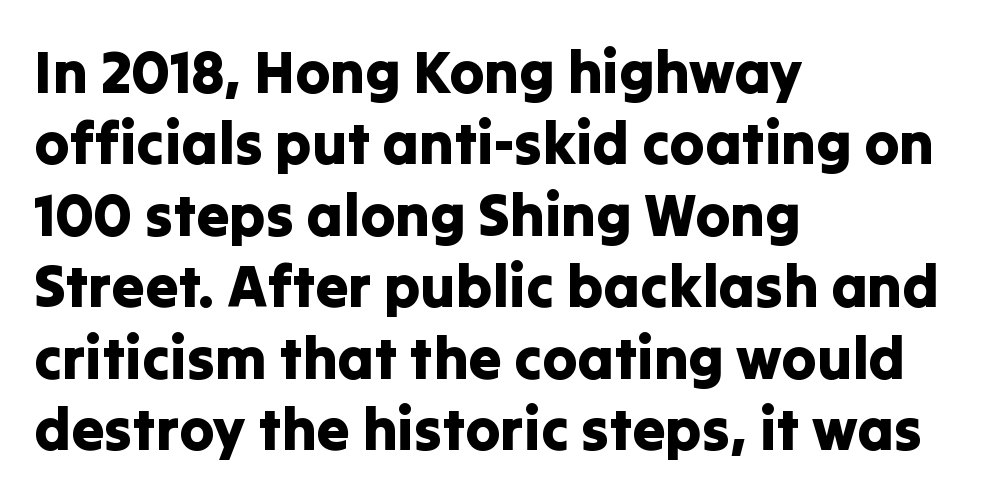
This sample uses an upright cut, with every glyph sitting square on the baseline. The rendering anchors every line to the left-hand side. Descenders hang freely into open space. These lines are rendered in a variable-pitch font.
